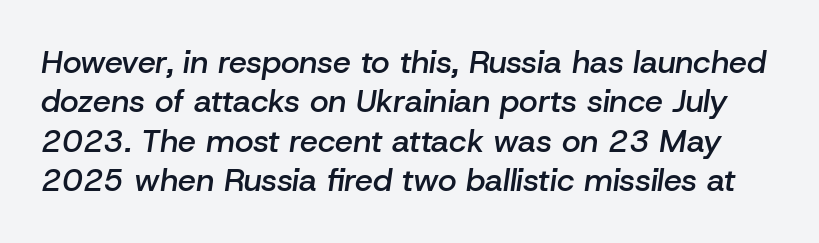
The image shows 32 px semibold type, italic (leaning right); set line spacing 1.23x, normal letter spacing, not underlined; low stroke contrast and a medium x-height.
